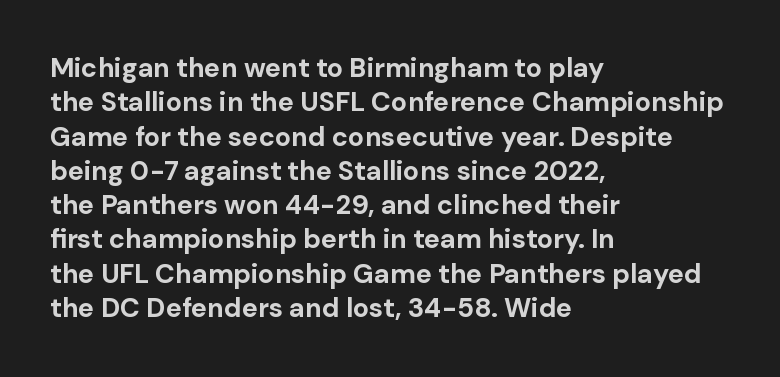
A typesetter would mark this as roman, not italic. Does the copy run flush right? No — it runs flush left. These words are printed bold, with thick strokes throughout. Successive baselines arrive at the customary interval. Caption: standard tracking, unaltered.
